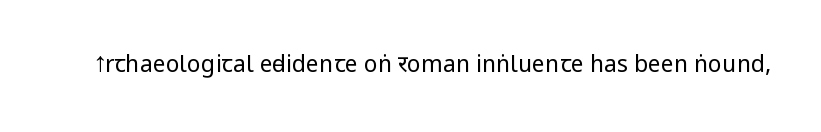
The image shows 23 px text type, upright; set normal letter spacing, not underlined.
